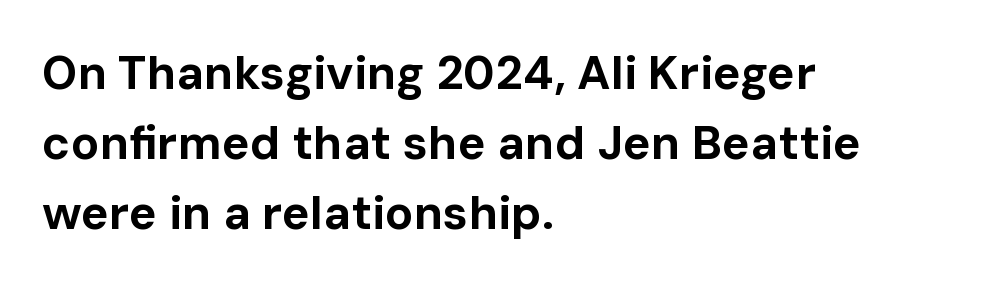
Q: Is the text bold? A: Yes.
Q: Is the text italic (slanted)? A: No, it is upright.
Q: Is the typeface a serif or a sans-serif typeface? A: Sans-serif.
Q: Is the text underlined? A: No.
Q: How is the paragraph aligned? A: Left-aligned.
Q: Is the spacing between letters normal or unusually wide? A: Normal.
Q: Is the spacing between lines tight, normal or loose? A: Normal.
Q: Width (condensed, normal, or wide)? A: Normal.
Q: Stroke contrast? A: Low.
Q: x-height? A: Medium.
Q: Monospaced? A: No.
